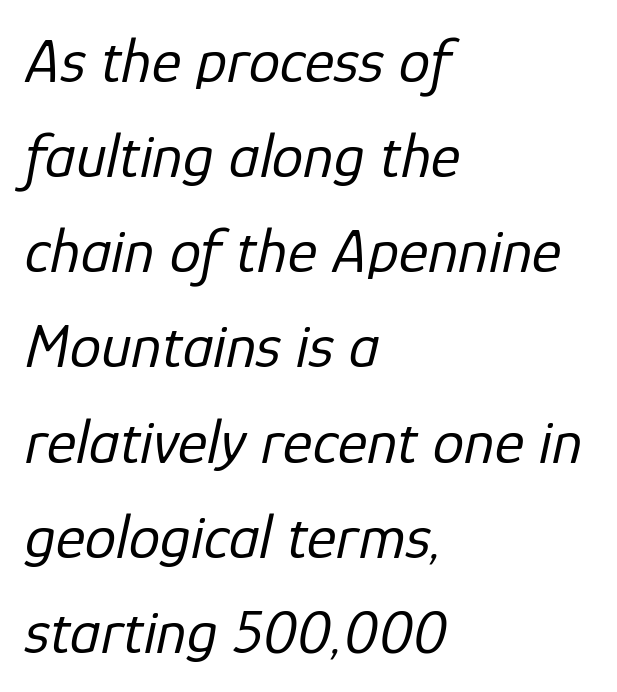
The image shows 63 px regular-weight type, italic (leaning right); set left-aligned, normal line spacing (1.51x), normal letter spacing, not underlined; low stroke contrast and a medium x-height.
